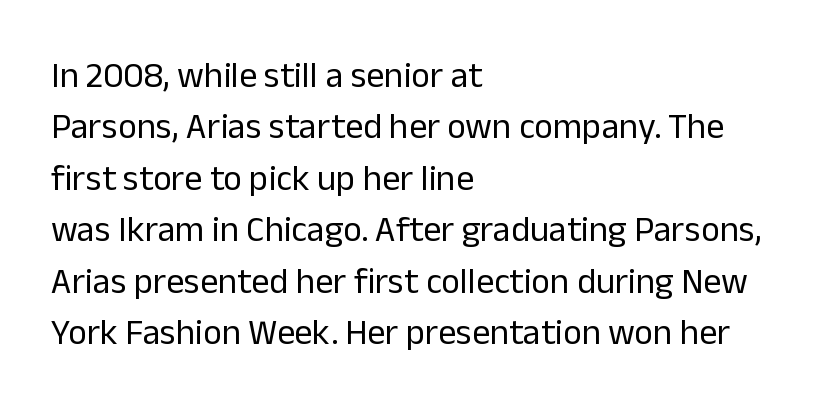
{"serif": "no", "italic": "no", "bold": "no", "weight": "regular", "width": "normal", "stroke_contrast": "low", "x_height": "medium", "monospaced": "no", "underline": "no", "align": "left", "line_spacing": "normal", "line_spacing_ratio": 1.43, "letter_spacing": "normal", "letter_spacing_em": 0.0, "glyph_px": 36}
